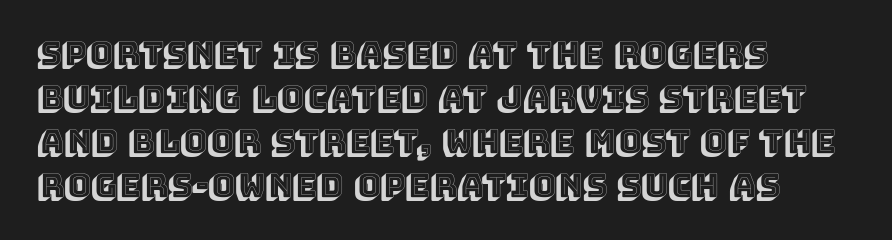
{"italic": "no", "width": "normal", "x_height": "large", "monospaced": "no", "underline": "no", "align": "left", "line_spacing": "normal", "line_spacing_ratio": 1.38, "letter_spacing": "normal", "letter_spacing_em": 0.0, "glyph_px": 32}
